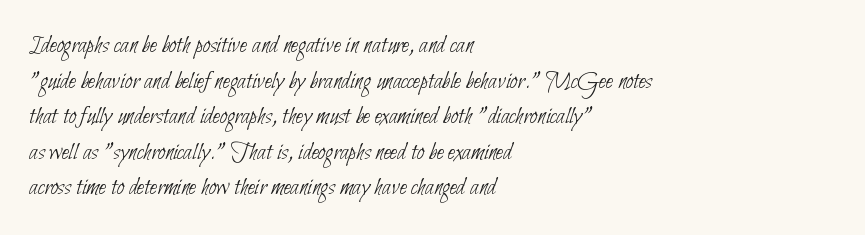
The horizontal fit of the characters is conventional and even. Quick note: interline space is typical. Reading down the block, your eye returns to a fixed left position each line. Compared with a typical body face, this is equally light or lighter still. Quick note: underline off.
